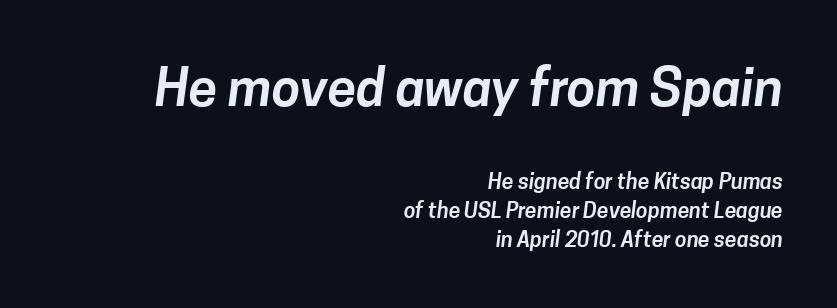
{"serif": "no", "width": "normal", "stroke_contrast": "low", "x_height": "medium", "monospaced": "no", "underline": "no", "align": "right", "line_spacing": "normal", "line_spacing_ratio": 1.39, "letter_spacing": "normal", "letter_spacing_em": 0.0, "larger_block": "first", "size_ratio": 2.48, "glyph_px": 52}
